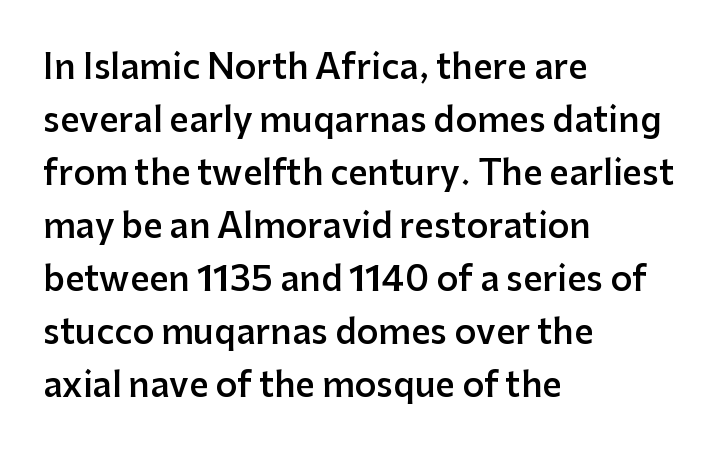
{"serif": "no", "italic": "no", "bold": "semi", "weight": "semibold", "width": "normal", "stroke_contrast": "low", "x_height": "medium", "monospaced": "no", "underline": "no", "align": "left", "line_spacing": "normal", "line_spacing_ratio": 1.56, "letter_spacing": "normal", "letter_spacing_em": 0.0, "glyph_px": 34}
